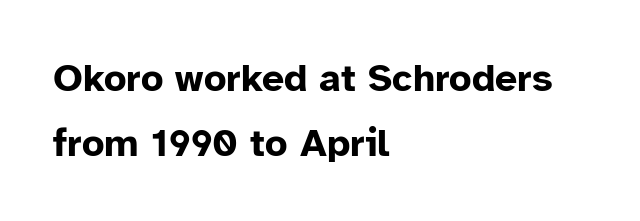
The image shows 39 px bold sans-serif type, upright; set left-aligned, normal line spacing (1.66x), normal letter spacing, not underlined; low stroke contrast and a medium x-height.
